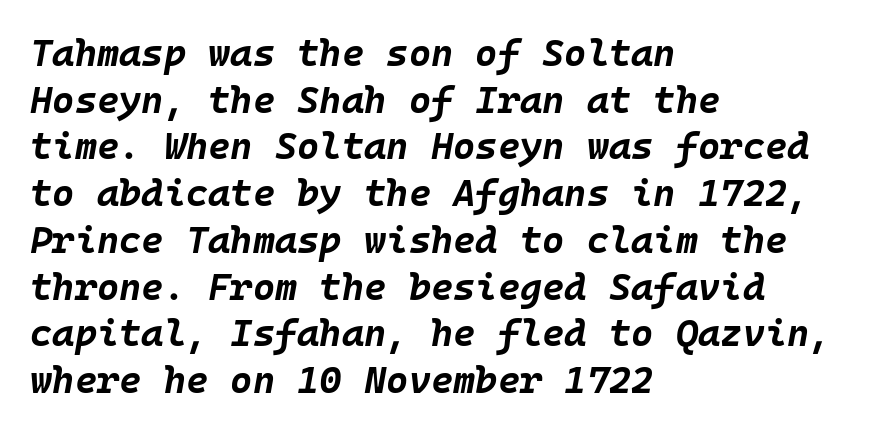
Q: Is the text bold? A: Yes.
Q: Is the text italic (slanted)? A: Yes, it leans right by about 10 degrees.
Q: Is the text underlined? A: No.
Q: How is the paragraph aligned? A: Left-aligned.
Q: Is the spacing between letters normal or unusually wide? A: Normal.
Q: Width (condensed, normal, or wide)? A: Normal.
Q: Stroke contrast? A: Low.
Q: x-height? A: Large.
Q: Monospaced? A: Yes.
